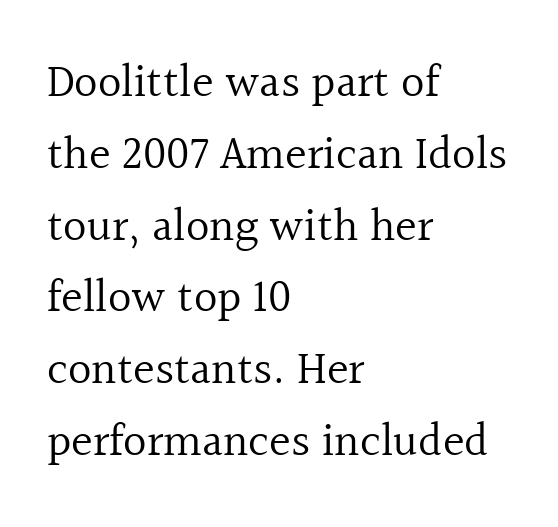
{"serif": "yes", "italic": "no", "bold": "no", "weight": "regular", "width": "normal", "x_height": "medium", "monospaced": "no", "underline": "no", "align": "left", "line_spacing": "normal", "line_spacing_ratio": 1.56, "letter_spacing": "normal", "letter_spacing_em": 0.0, "glyph_px": 46}
